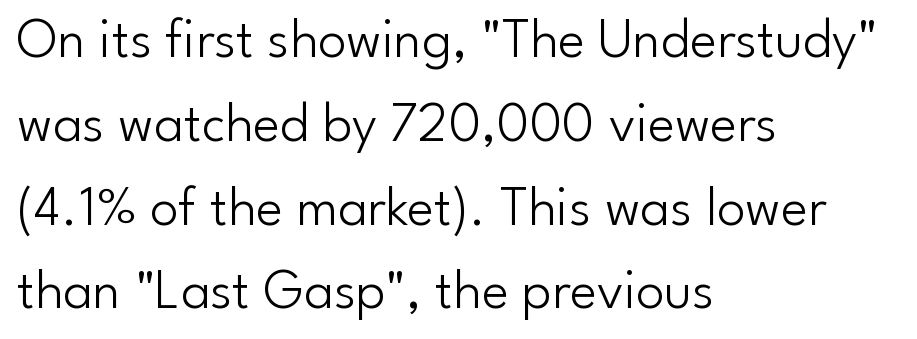
Q: Is the text bold? A: No.
Q: Is the text italic (slanted)? A: No, it is upright.
Q: Is the typeface a serif or a sans-serif typeface? A: Sans-serif.
Q: Is the text underlined? A: No.
Q: How is the paragraph aligned? A: Left-aligned.
Q: Is the spacing between letters normal or unusually wide? A: Normal.
Q: Is the spacing between lines tight, normal or loose? A: Normal.
Q: Width (condensed, normal, or wide)? A: Normal.
Q: Stroke contrast? A: Low.
Q: x-height? A: Small.
Q: Monospaced? A: No.
